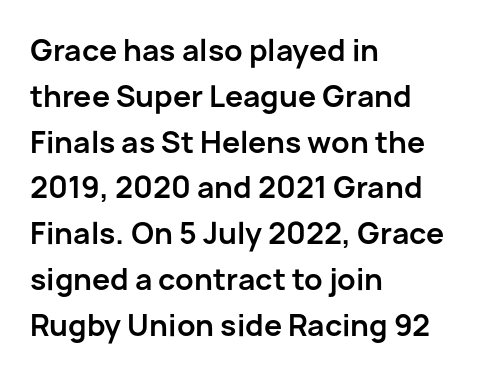
The image shows 29 px bold sans-serif type, upright; set left-aligned, normal line spacing (1.58x), normal letter spacing, not underlined; low stroke contrast and a medium x-height.
